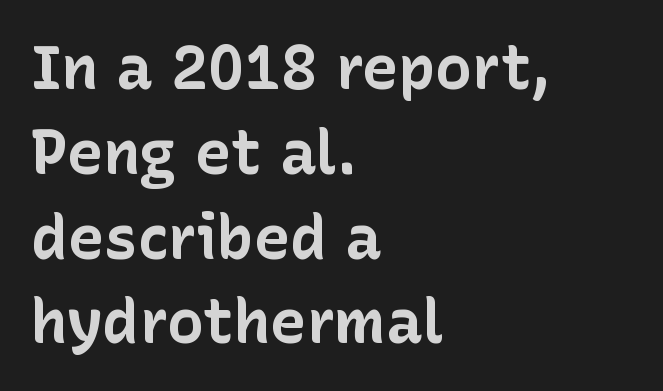
The image shows 61 px bold sans-serif type, upright; set left-aligned, normal line spacing (1.39x), normal letter spacing, not underlined; low stroke contrast and a medium x-height.
